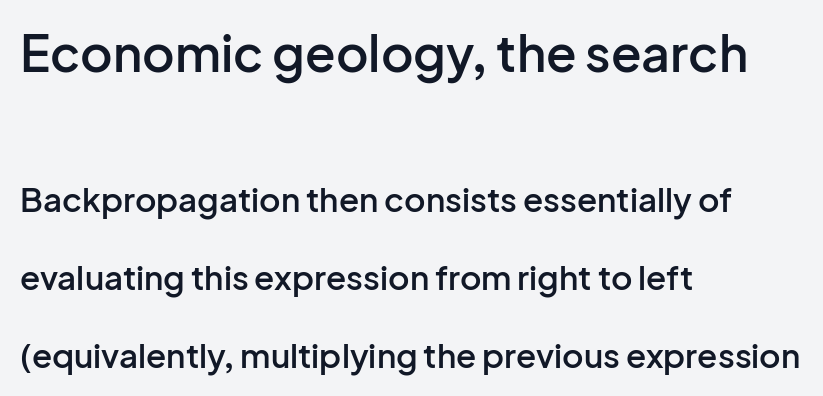
One glance says open: line gaps are wider than usual. The rendering anchors every line to the left-hand side. Proportional: the letters do not fall into vertical columns. Italic: no, the glyphs are upright roman. Font category for this specimen: sans-serif. Does the weight exceed regular? Yes, but only to semibold.
